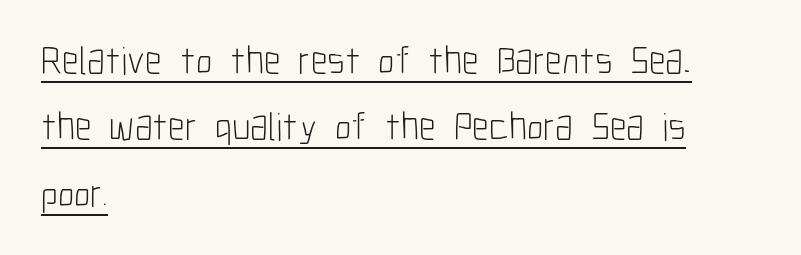
The font's upright variant was chosen for this text. Does the leading feel generous? No, just average. The rag falls on the right side of this text block. Proportional: the letters do not fall into vertical columns. The glyphs in this specimen are sans serif. These characters rest on top of a visible drawn line.
